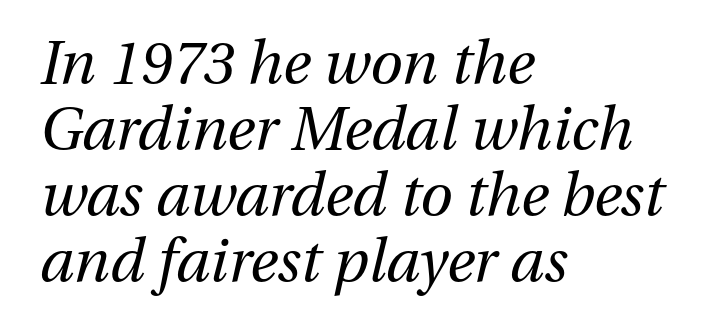
The image shows 59 px regular-weight type, italic (leaning right); set left-aligned, tight line spacing (1.12x), normal letter spacing, not underlined; medium stroke contrast and a medium x-height.
